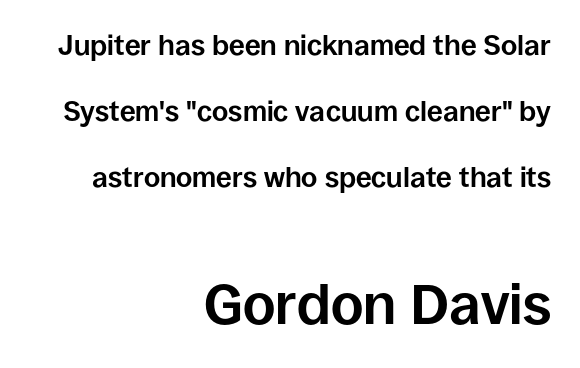
The image shows 56 px bold sans-serif type, upright; set right-aligned, loose line spacing (2.36x), normal letter spacing, not underlined; the second (bottom) block is 2.0x larger; low stroke contrast and a large x-height.
